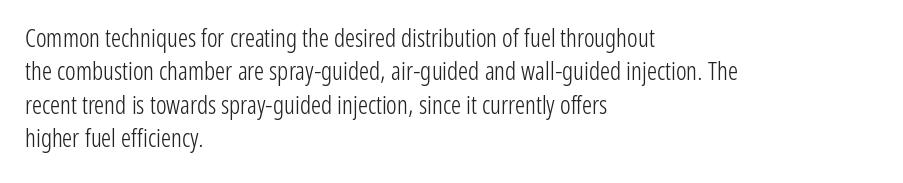
Notice how the stems are strictly vertical — no italics here. Clear beneath every line of the passage. Compared with typical paragraphs, the rows here are spaced about the same. The letters look calm and open, with moderate or lighter stems. Spacing between characters is what you'd get straight out of the box.
